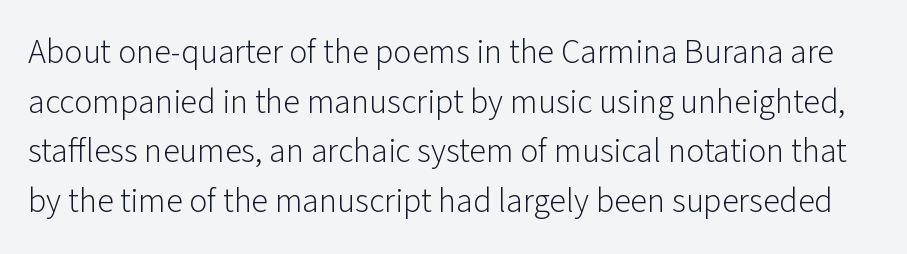
Q: Is the text bold? A: No.
Q: Is the text italic (slanted)? A: No, it is upright.
Q: Is the typeface a serif or a sans-serif typeface? A: Sans-serif.
Q: Is the text underlined? A: No.
Q: Is the spacing between letters normal or unusually wide? A: Normal.
Q: Is the spacing between lines tight, normal or loose? A: Normal.
Q: Width (condensed, normal, or wide)? A: Normal.
Q: Stroke contrast? A: Low.
Q: x-height? A: Medium.
Q: Monospaced? A: No.
